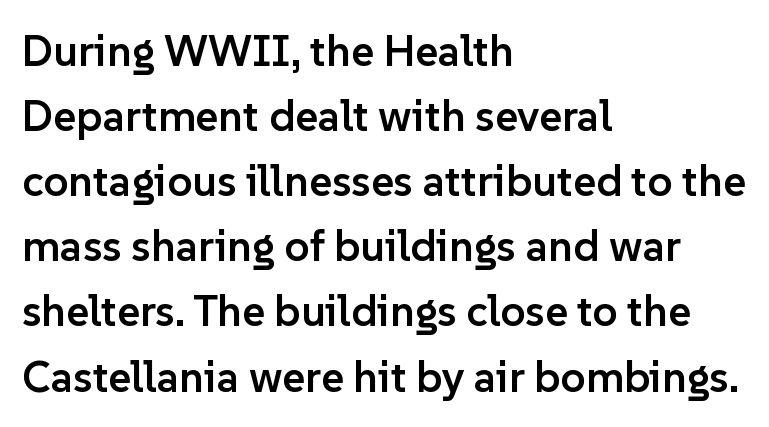
A typesetter would call this proportional, since set widths differ per character. Look at the stroke-to-counter ratio: somewhat heavy, a semibold. The space beneath each line is pristine and unruled. The setting favours the left margin, as ordinary paragraphs usually do. These lines sit exactly where default settings would place them.
